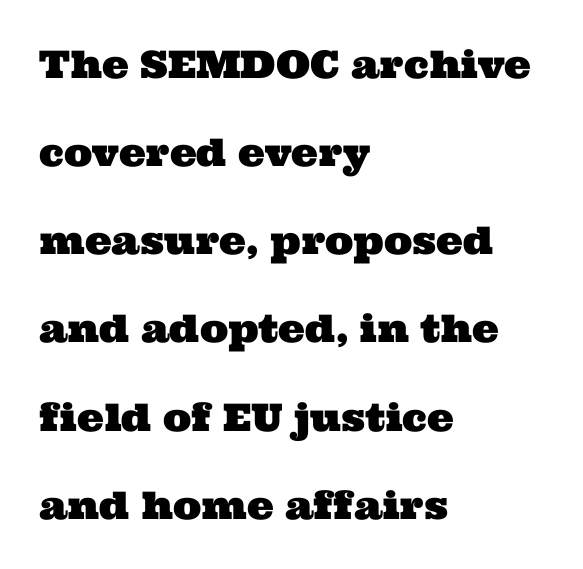
The image shows 38 px wide serif type; set left-aligned, loose line spacing (2.32x), normal letter spacing, not underlined; medium stroke contrast and a medium x-height.
